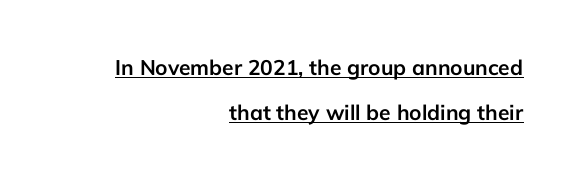
This is roman type, the default non-slanted kind. The passage shown stacks its lines with a broad gap. Alignment: flush right. These characters rest on top of a visible drawn line. Typographic density is high because the face is bold. How are the letters spaced? Ordinarily, with no added tracking.
